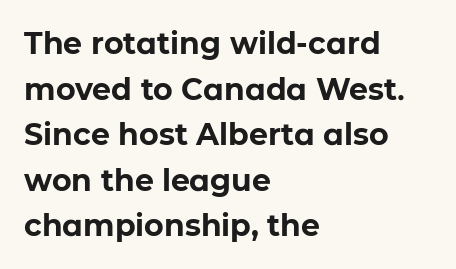
Each word holds together tightly as a unit, with standard inter-letter gaps. If you measured baseline to baseline, you'd find a middling distance. Visually the block forms a straight wall on the left and a jagged coastline on the right. Caption: bold face, heavy strokes. Do the characters align in a grid? No, the font is proportional.
